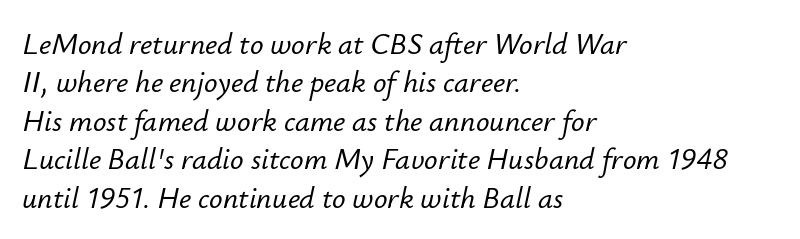
The image shows 30 px text type, italic (leaning right); set left-aligned, normal line spacing (1.28x), normal letter spacing, not underlined; low stroke contrast and a small x-height.
